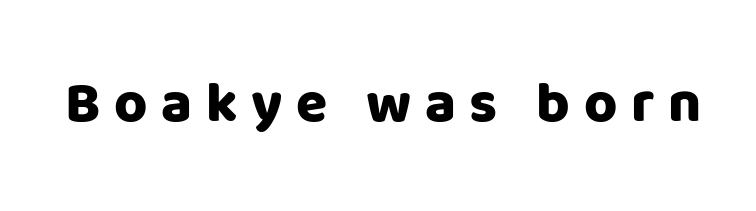
{"serif": "no", "italic": "no", "bold": "yes", "weight": "heavy", "width": "normal", "stroke_contrast": "low", "x_height": "large", "monospaced": "no", "underline": "no", "letter_spacing": "wide", "letter_spacing_em": 0.24, "glyph_px": 57}
